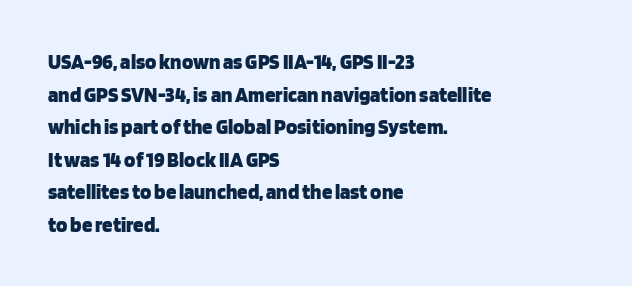
The image shows 21 px bold type, upright; set left-aligned, normal line spacing (1.55x), normal letter spacing, not underlined.
